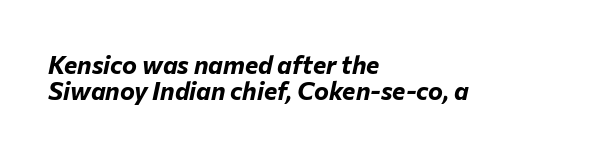
Q: Is the text bold? A: Yes.
Q: Is the text italic (slanted)? A: Yes, it leans right by about 12 degrees.
Q: Is the text underlined? A: No.
Q: How is the paragraph aligned? A: Left-aligned.
Q: Is the spacing between letters normal or unusually wide? A: Normal.
Q: Is the spacing between lines tight, normal or loose? A: Tight.
